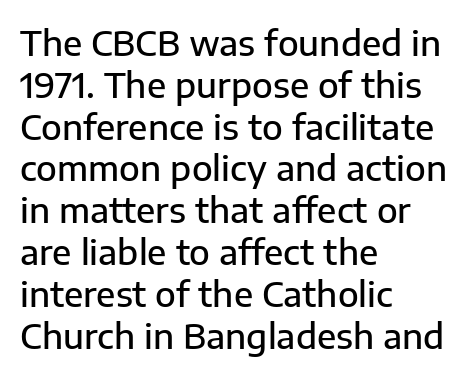
The image shows 34 px semibold sans-serif type, upright; set left-aligned, line spacing 1.23x, normal letter spacing, not underlined; low stroke contrast and a medium x-height.
